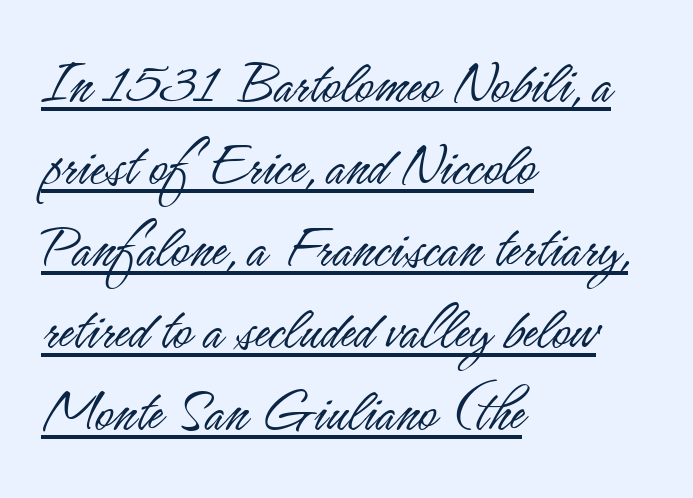
Q: Is the text bold? A: No.
Q: Is the text italic (slanted)? A: Yes.
Q: Is the typeface a serif or a sans-serif typeface? A: Sans-serif.
Q: Is the text underlined? A: Yes.
Q: How is the paragraph aligned? A: Left-aligned.
Q: Is the spacing between letters normal or unusually wide? A: Normal.
Q: Is the spacing between lines tight, normal or loose? A: Normal.
Q: Width (condensed, normal, or wide)? A: Condensed.
Q: Stroke contrast? A: Low.
Q: x-height? A: Small.
Q: Monospaced? A: No.
